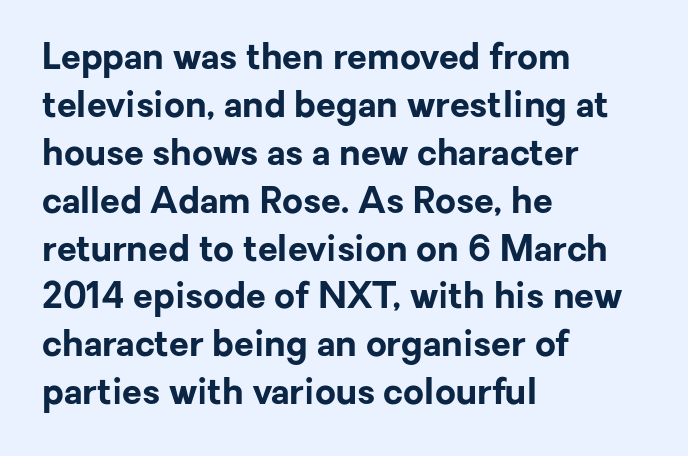
Check under the words: just untouched page. This sample uses a sans-serif face. The face used here has the dense, thick strokes of a bold. Character widths vary here, with narrow letters taking less room than wide ones. Line starts are locked; line ends wander. Evenly set lines give the paragraph a standard silhouette.
